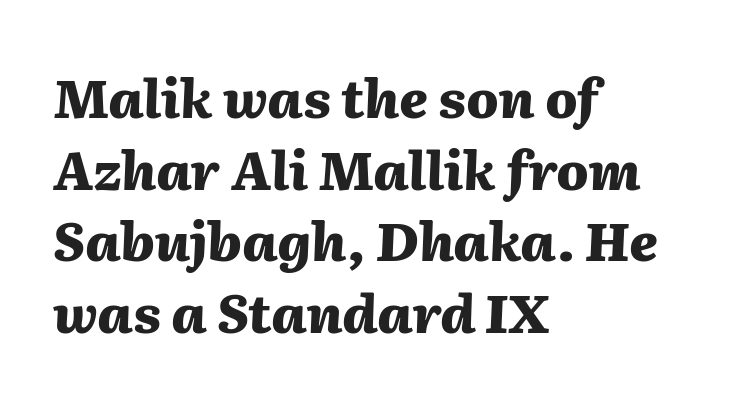
A typesetter would call this zero additional tracking. Do the characters align in a grid? No, the font is proportional. Heavy, bold letterforms. Does the copy run flush right? No — it runs flush left. The gap between lines stays unmarked.
